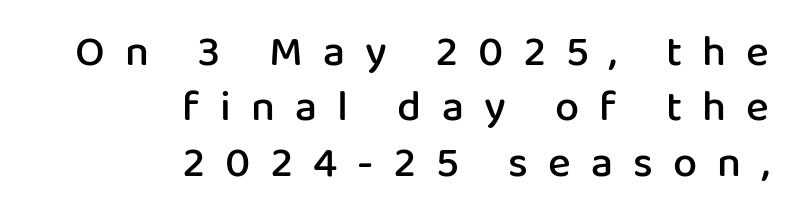
Q: Is the text bold? A: Semi-bold.
Q: Is the text italic (slanted)? A: No, it is upright.
Q: Is the typeface a serif or a sans-serif typeface? A: Sans-serif.
Q: Is the text underlined? A: No.
Q: How is the paragraph aligned? A: Right-aligned.
Q: Is the spacing between letters normal or unusually wide? A: Unusually wide.
Q: Is the spacing between lines tight, normal or loose? A: Normal.
Q: Width (condensed, normal, or wide)? A: Normal.
Q: Stroke contrast? A: Low.
Q: x-height? A: Medium.
Q: Monospaced? A: No.
